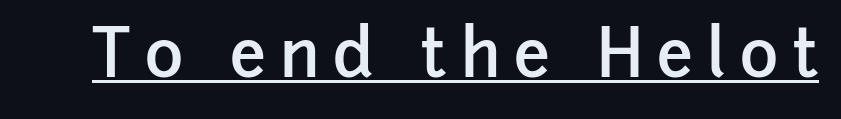
The image shows 65 px semibold sans-serif type, upright; set unusually wide letter spacing (+0.22 em), underlined; low stroke contrast and a medium x-height.
